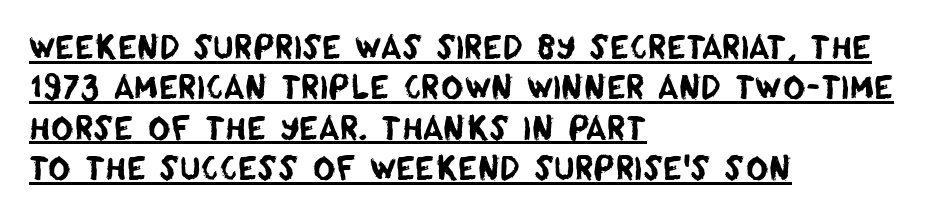
The image shows 31 px sans-serif type; set left-aligned, normal line spacing (1.3x), normal letter spacing, underlined; low stroke contrast and a large x-height.
